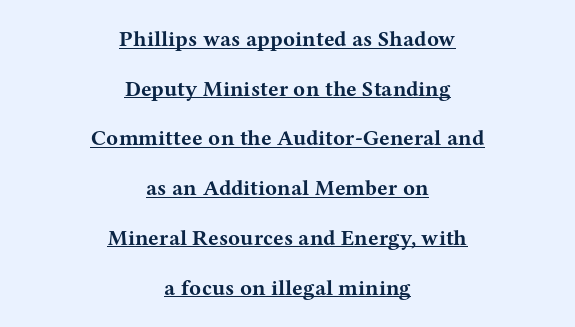
Q: Is the text bold? A: Yes.
Q: Is the text italic (slanted)? A: No, it is upright.
Q: Is the text underlined? A: Yes.
Q: How is the paragraph aligned? A: Centered.
Q: Is the spacing between letters normal or unusually wide? A: Normal.
Q: Is the spacing between lines tight, normal or loose? A: Loose.
